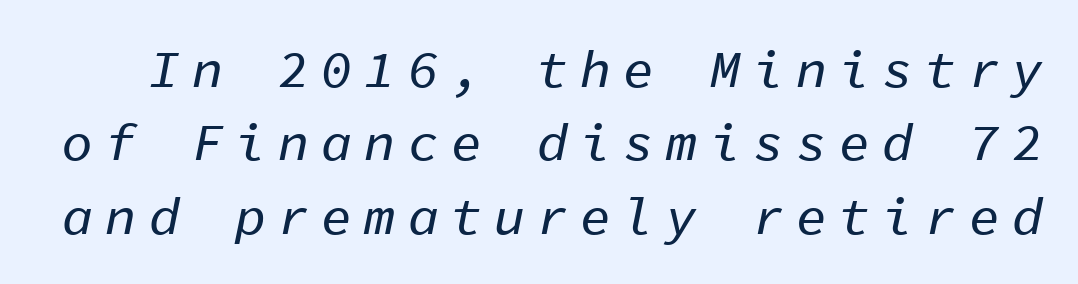
The image shows 52 px text type, italic (leaning right), monospaced; set normal line spacing (1.41x), unusually wide letter spacing (+0.23 em), not underlined; low stroke contrast and a medium x-height.
